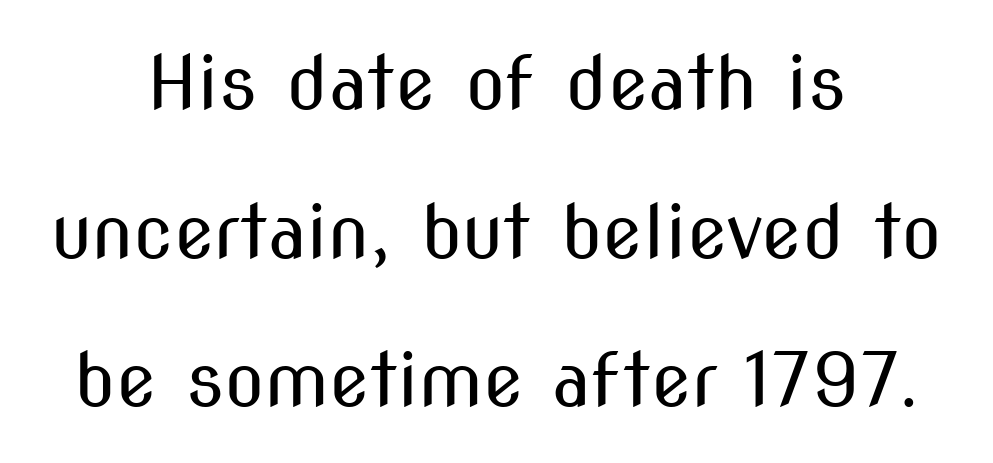
Q: Is the text bold? A: No.
Q: Is the text italic (slanted)? A: No, it is upright.
Q: Is the typeface a serif or a sans-serif typeface? A: Sans-serif.
Q: Is the text underlined? A: No.
Q: How is the paragraph aligned? A: Centered.
Q: Is the spacing between letters normal or unusually wide? A: Normal.
Q: Is the spacing between lines tight, normal or loose? A: Loose.
Q: Width (condensed, normal, or wide)? A: Condensed.
Q: Stroke contrast? A: Medium.
Q: x-height? A: Medium.
Q: Monospaced? A: No.
